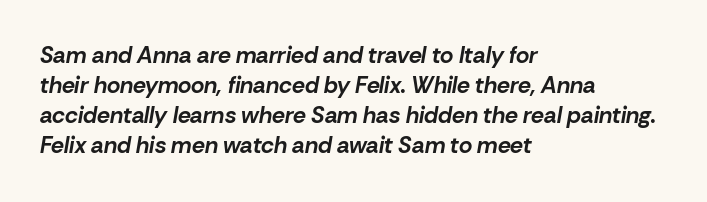
{"italic": "yes", "lean": "right", "slant_degrees": 10, "bold": "yes", "underline": "no", "align": "left", "line_spacing": "normal", "line_spacing_ratio": 1.31, "letter_spacing": "normal", "letter_spacing_em": 0.0, "glyph_px": 23}
